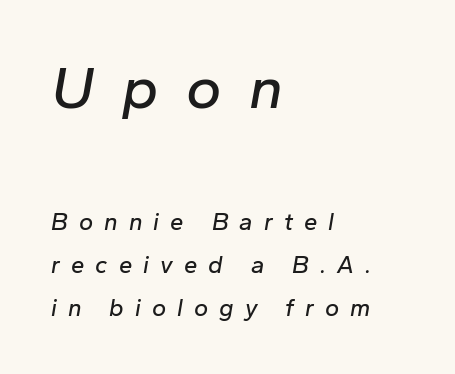
Each word looks stretched out because of the extra space between its letters. An italicized treatment has been applied to the whole sample. Glance below the letters and you will spot only blank space. Looks like regular typesetting: each glyph gets only the width it needs. Short and long lines alike share a common starting point at left.
